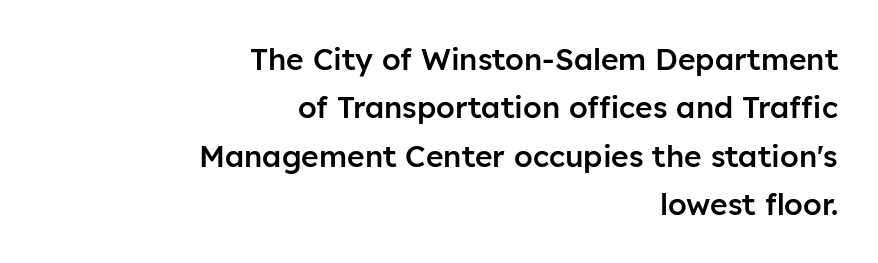
The typeface chosen for these lines omits serifs. Does the leading feel generous? No, just average. When letters stand straight like this, we call the style roman or upright. A typesetter would call this proportional, since set widths differ per character. These lines keep a tight, regular rhythm from letter to letter. Right-aligned paragraph, ragged on the left.
